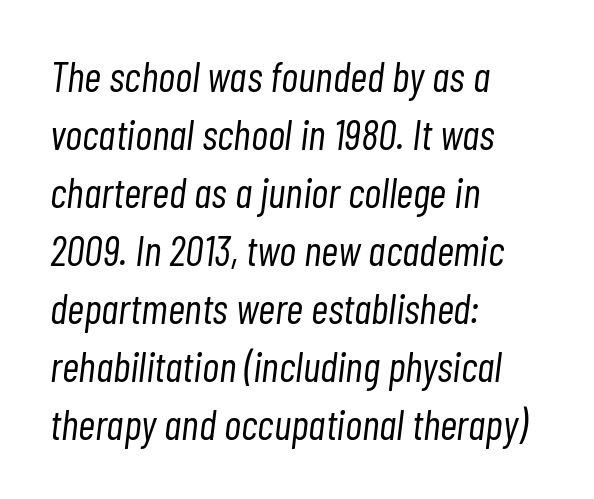
You could call the tracking neutral — neither tight nor loose. Is this a heavy cut? Hardly; it is regular or lighter. Style check: oblique. These lines are rendered in a variable-pitch font. The compositor pushed each line to the left boundary. Interline gaps are of average width in this sample.
